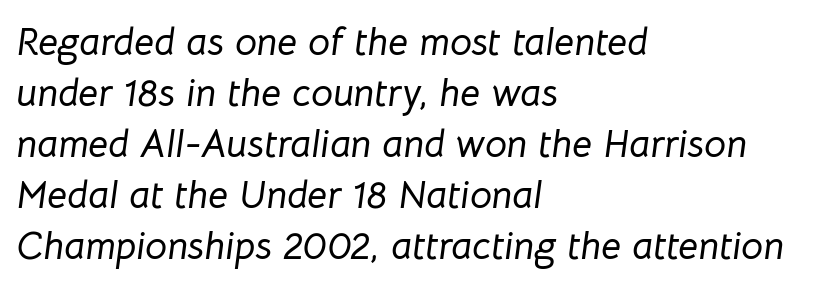
Q: Is the text italic (slanted)? A: Yes, it leans right by about 8 degrees.
Q: Is the text underlined? A: No.
Q: How is the paragraph aligned? A: Left-aligned.
Q: Is the spacing between letters normal or unusually wide? A: Normal.
Q: Is the spacing between lines tight, normal or loose? A: Normal.
Q: Width (condensed, normal, or wide)? A: Normal.
Q: Stroke contrast? A: Low.
Q: x-height? A: Medium.
Q: Monospaced? A: No.
